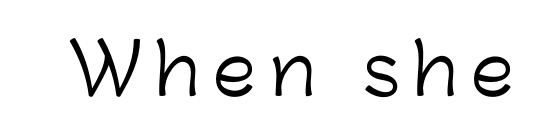
{"serif": "no", "italic": "no", "bold": "no", "weight": "light", "width": "normal", "stroke_contrast": "low", "x_height": "medium", "monospaced": "no", "underline": "no", "letter_spacing": "wide", "letter_spacing_em": 0.21, "glyph_px": 69}
